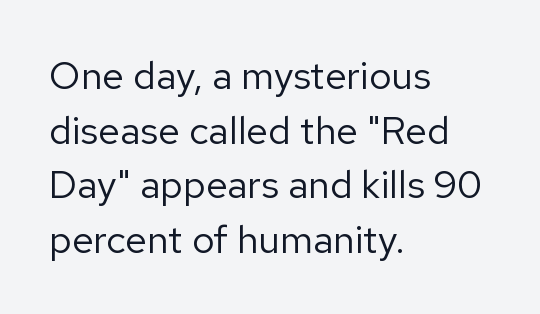
{"serif": "no", "italic": "no", "bold": "no", "weight": "regular", "width": "normal", "stroke_contrast": "low", "x_height": "medium", "monospaced": "no", "underline": "no", "align": "left", "line_spacing": "normal", "line_spacing_ratio": 1.4, "letter_spacing": "normal", "letter_spacing_em": 0.0, "glyph_px": 39}
